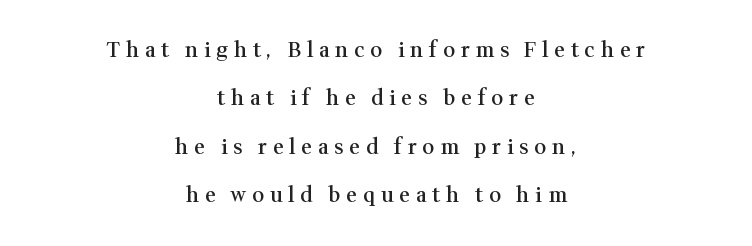
The image shows 21 px text type, upright; set centered, loose line spacing (2.3x), unusually wide letter spacing (+0.27 em), not underlined.
